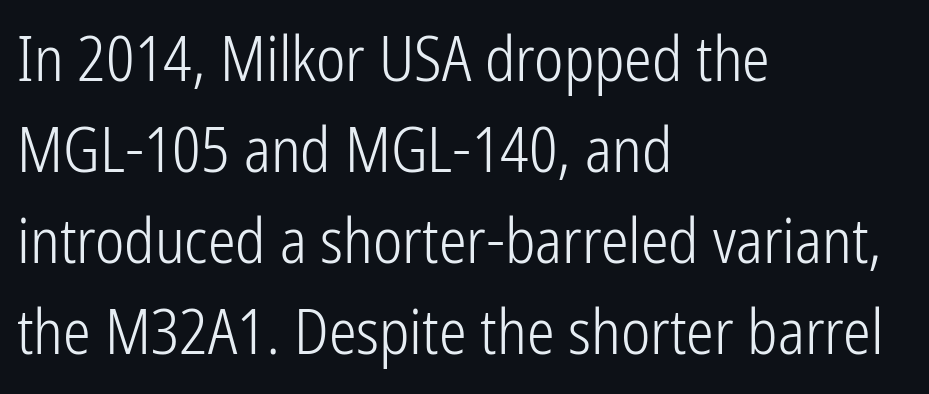
{"serif": "no", "italic": "no", "bold": "no", "weight": "light", "width": "condensed", "stroke_contrast": "low", "x_height": "medium", "monospaced": "no", "underline": "no", "align": "left", "line_spacing": "normal", "line_spacing_ratio": 1.47, "letter_spacing": "normal", "letter_spacing_em": 0.0, "glyph_px": 62}
